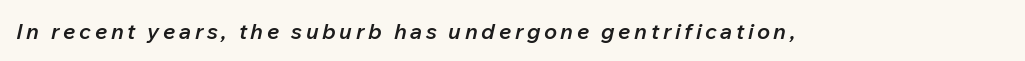
The typesetting leans somewhat heavy: a semibold. The glyphs are unaccompanied by any horizontal stroke below them. The rendering applies a slant to the glyphs.
